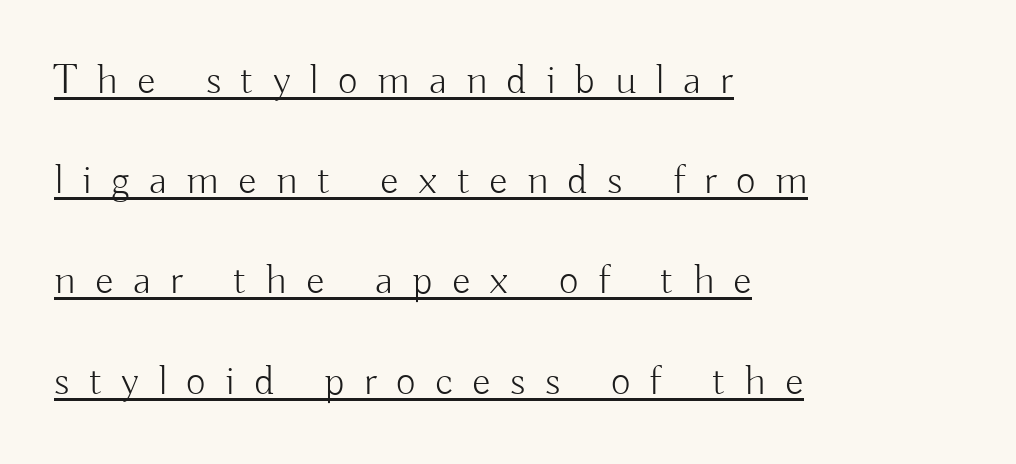
The tracking jumps out immediately: characters are airy and widely separated. The letters stand straight up with perfectly vertical stems. The rendering shows plain stroke endings on the letterforms — a sans-serif design. Varying glyph widths throughout — classic text-font behaviour. Caption: multi-line text, flush left, ragged right.
